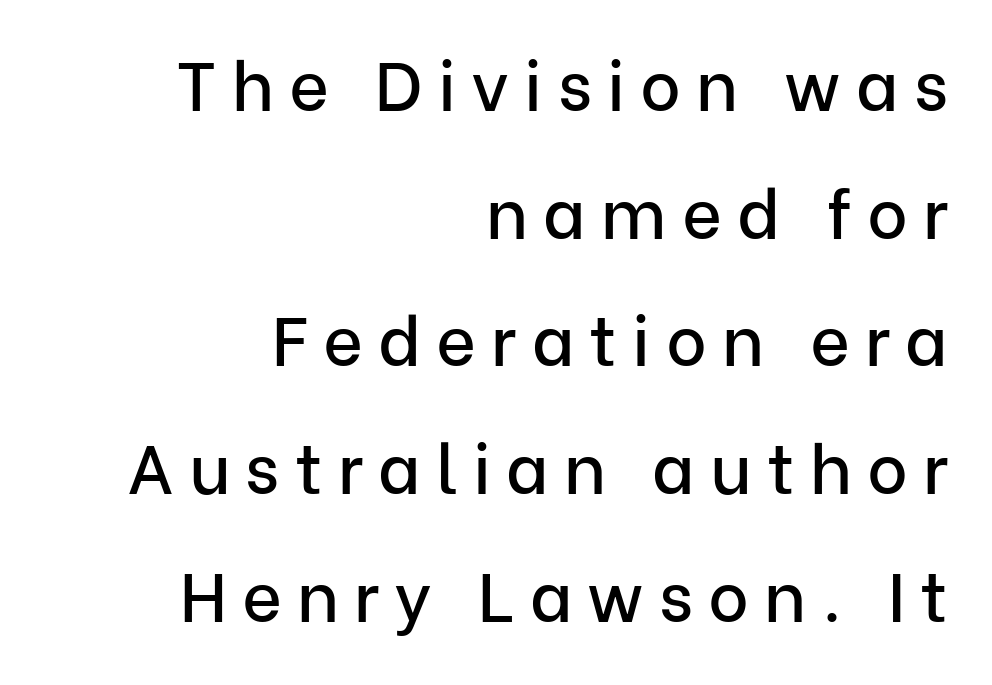
The image shows 69 px sans-serif type, upright; set right-aligned, line spacing 1.85x, unusually wide letter spacing (+0.22 em), not underlined; low stroke contrast and a medium x-height.
